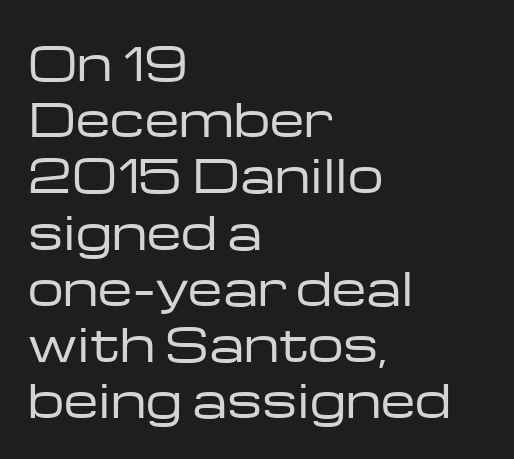
The image shows 45 px regular-weight, wide sans-serif type, upright; set left-aligned, normal line spacing (1.25x), normal letter spacing, not underlined; low stroke contrast and a medium x-height.
